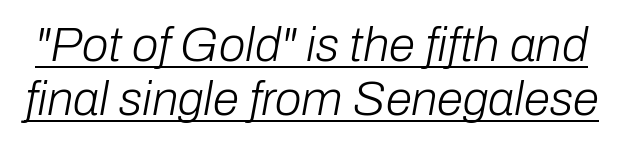
{"italic": "yes", "lean": "right", "slant_degrees": 10, "bold": "no", "weight": "light", "width": "normal", "stroke_contrast": "low", "x_height": "medium", "monospaced": "no", "underline": "yes", "line_spacing": "tight", "line_spacing_ratio": 1.12, "letter_spacing": "normal", "letter_spacing_em": 0.0, "glyph_px": 48}
